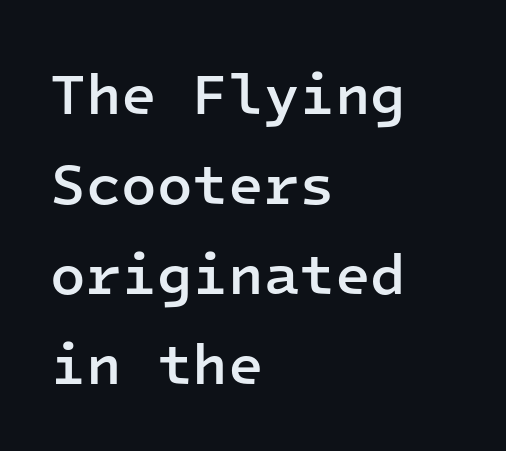
Q: Is the text bold? A: Semi-bold.
Q: Is the text italic (slanted)? A: No, it is upright.
Q: Is the typeface a serif or a sans-serif typeface? A: Sans-serif.
Q: Is the text underlined? A: No.
Q: How is the paragraph aligned? A: Left-aligned.
Q: Is the spacing between letters normal or unusually wide? A: Normal.
Q: Is the spacing between lines tight, normal or loose? A: Normal.
Q: Width (condensed, normal, or wide)? A: Normal.
Q: Stroke contrast? A: Low.
Q: x-height? A: Medium.
Q: Monospaced? A: Yes.
